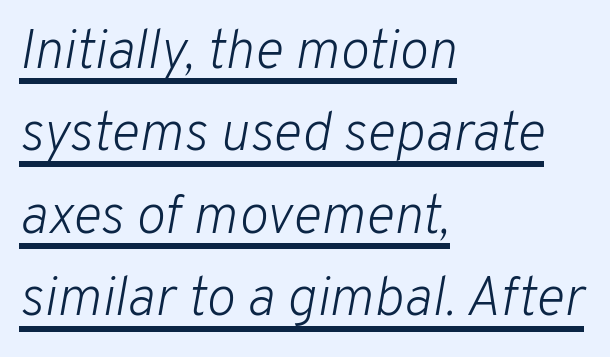
Inter-character spacing is left at the font's built-in metrics. Is this a fixed-width face? No — the glyphs have proportional, varying widths. Summary of weight: not heavy and not bold. A classic flush-left, rag-right setting is used for this passage.
